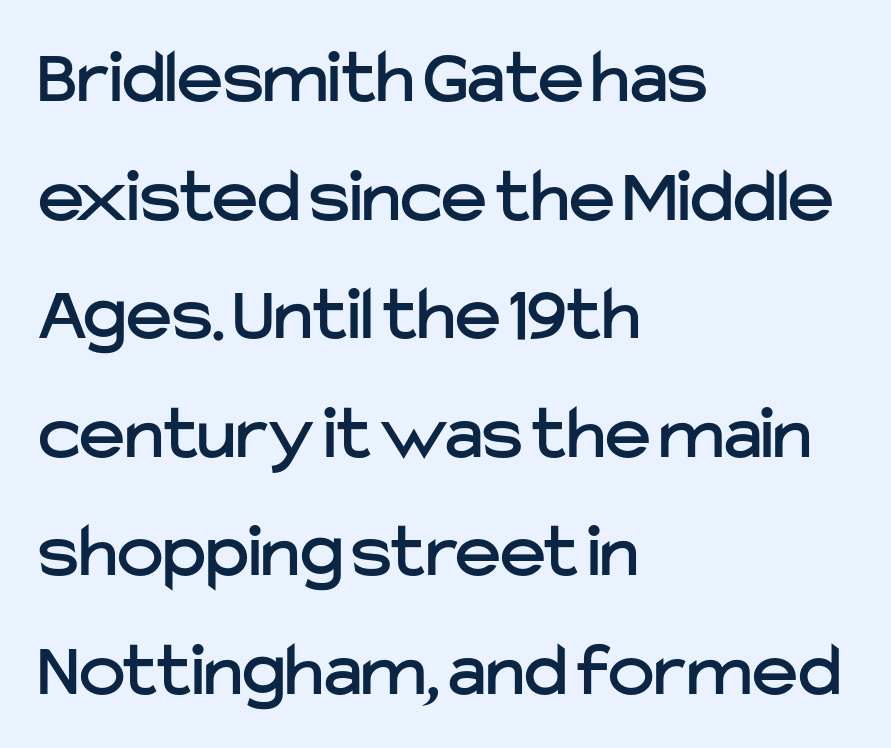
Q: Is the text italic (slanted)? A: No, it is upright.
Q: Is the typeface a serif or a sans-serif typeface? A: Sans-serif.
Q: Is the text underlined? A: No.
Q: How is the paragraph aligned? A: Left-aligned.
Q: Is the spacing between letters normal or unusually wide? A: Normal.
Q: Is the spacing between lines tight, normal or loose? A: Normal.
Q: Width (condensed, normal, or wide)? A: Normal.
Q: Stroke contrast? A: Low.
Q: x-height? A: Medium.
Q: Monospaced? A: No.
